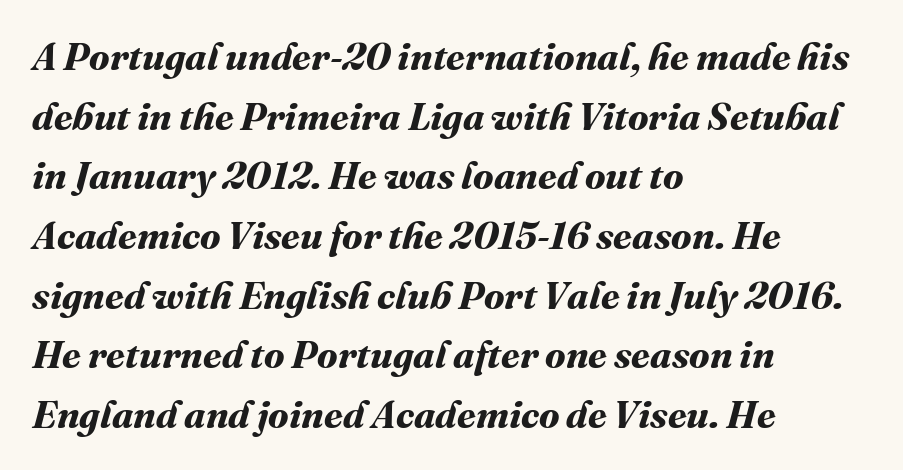
The image shows 38 px bold type; set left-aligned, normal line spacing (1.57x), normal letter spacing, not underlined; medium stroke contrast and a medium x-height.
